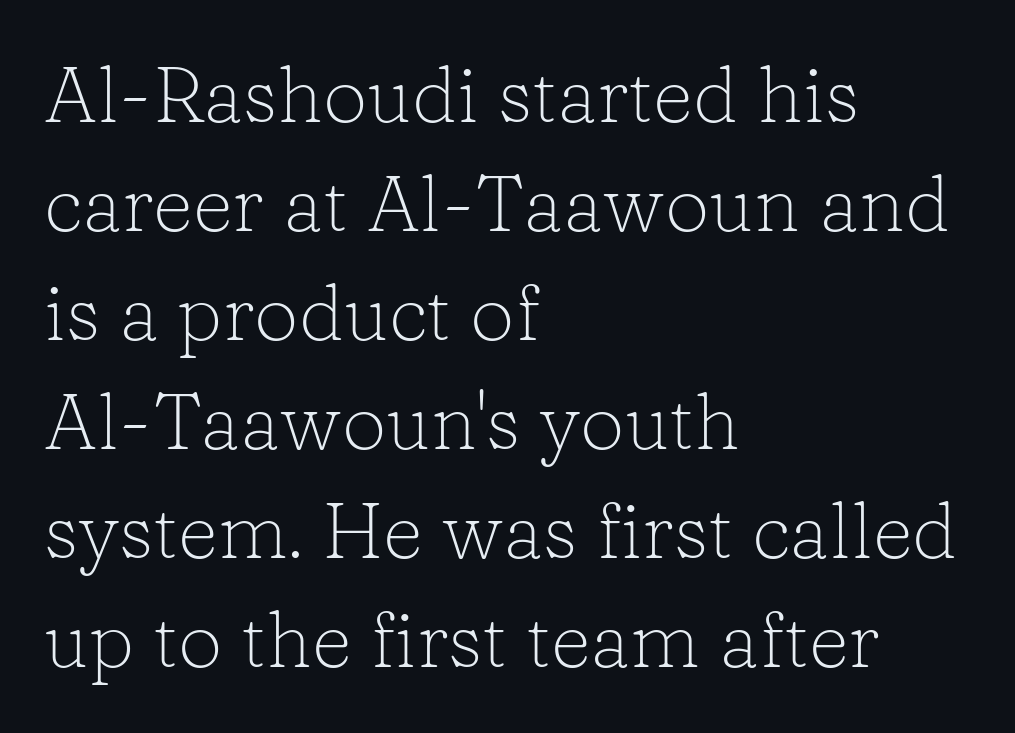
{"serif": "yes", "italic": "no", "bold": "no", "weight": "light", "width": "normal", "stroke_contrast": "low", "x_height": "medium", "monospaced": "no", "underline": "no", "align": "left", "line_spacing": "normal", "line_spacing_ratio": 1.38, "letter_spacing": "normal", "letter_spacing_em": 0.0, "glyph_px": 79}
